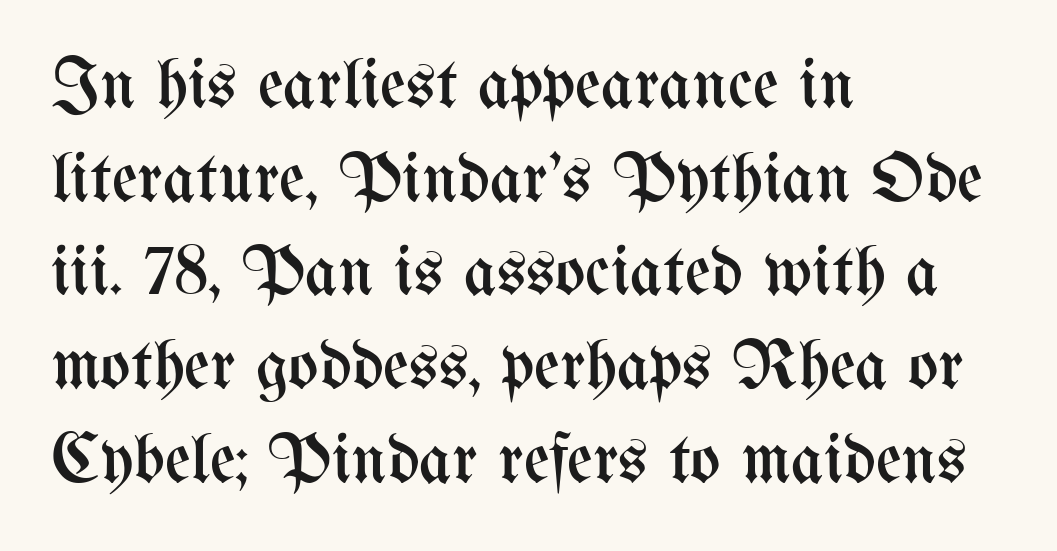
Glyph-to-glyph distance matches everyday printed text. The text block is weighted toward the left margin, trailing off unevenly rightward. Weight class: somewhere from thin through regular. Looks like regular typesetting: each glyph gets only the width it needs. A clean baseline with only descenders dipping below it. This sample keeps an unexceptional amount of space between lines.
